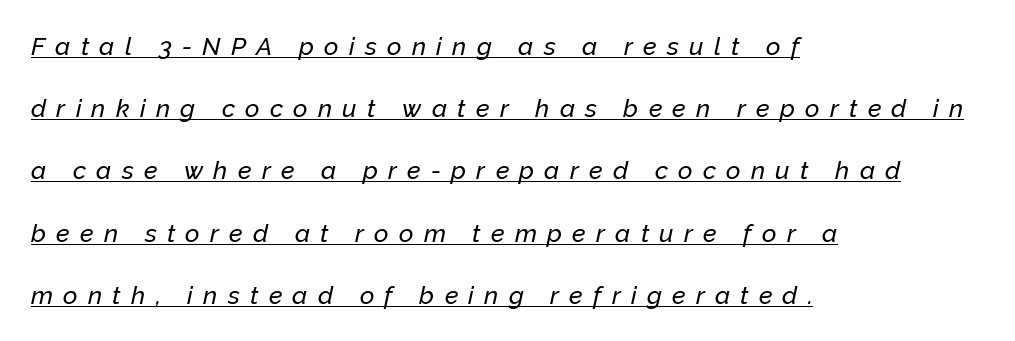
The image shows 25 px text type, italic (leaning right); set left-aligned, loose line spacing (2.49x), unusually wide letter spacing (+0.41 em), underlined.
